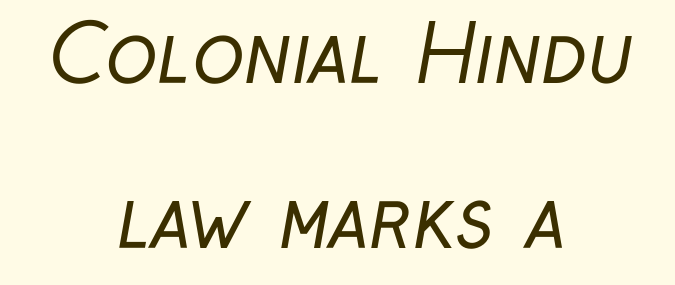
Students, observe: this is what heavily led, spacious text looks like. Proportional: the letters do not fall into vertical columns. Classification — sans serif. Horizontal alignment here is central, giving a formal, balanced look. The horizontal fit of the characters is conventional and even. Each row of text sits above clean, open space.
